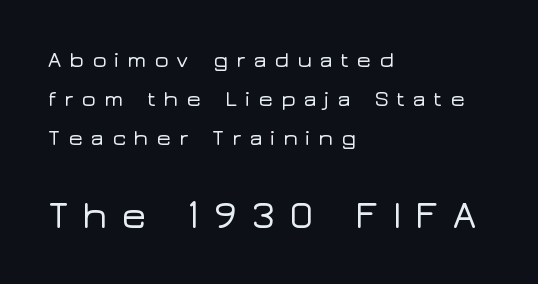
Q: Is the text italic (slanted)? A: No, it is upright.
Q: Is the typeface a serif or a sans-serif typeface? A: Sans-serif.
Q: Is the text underlined? A: No.
Q: How is the paragraph aligned? A: Left-aligned.
Q: Is the spacing between letters normal or unusually wide? A: Unusually wide.
Q: Which block of text is set in a larger size, the first (top) or the second (bottom)? A: The second (bottom) one.
Q: Width (condensed, normal, or wide)? A: Wide.
Q: Stroke contrast? A: Low.
Q: x-height? A: Medium.
Q: Monospaced? A: No.
